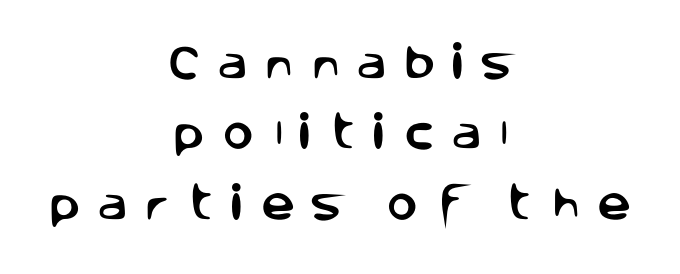
Q: Is the text italic (slanted)? A: No, it is upright.
Q: Is the typeface a serif or a sans-serif typeface? A: Sans-serif.
Q: Is the text underlined? A: No.
Q: How is the paragraph aligned? A: Centered.
Q: Is the spacing between letters normal or unusually wide? A: Unusually wide.
Q: Width (condensed, normal, or wide)? A: Normal.
Q: Stroke contrast? A: Low.
Q: x-height? A: Large.
Q: Monospaced? A: No.
